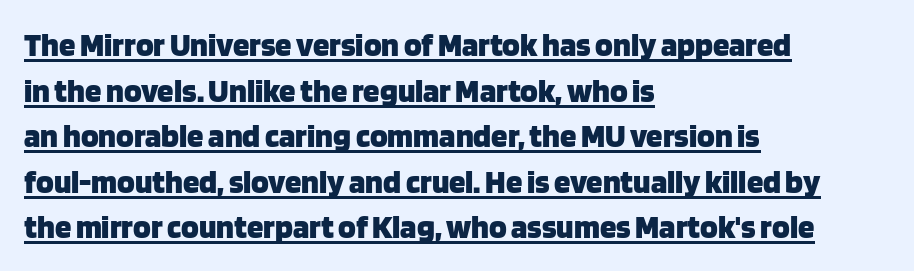
Q: Is the text bold? A: Yes.
Q: Is the text italic (slanted)? A: No, it is upright.
Q: Is the typeface a serif or a sans-serif typeface? A: Sans-serif.
Q: Is the text underlined? A: Yes.
Q: How is the paragraph aligned? A: Left-aligned.
Q: Is the spacing between letters normal or unusually wide? A: Normal.
Q: Is the spacing between lines tight, normal or loose? A: Normal.
Q: Width (condensed, normal, or wide)? A: Normal.
Q: Stroke contrast? A: Low.
Q: x-height? A: Large.
Q: Monospaced? A: No.
